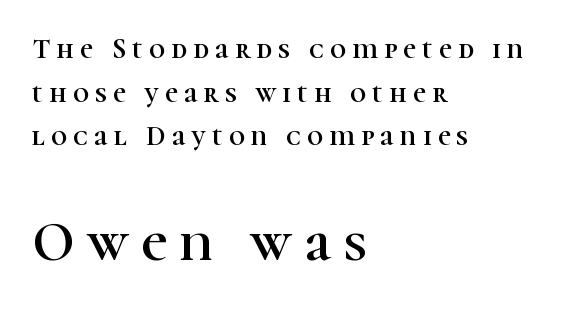
Q: Is the text italic (slanted)? A: No, it is upright.
Q: Is the typeface a serif or a sans-serif typeface? A: Serif.
Q: Is the text underlined? A: No.
Q: How is the paragraph aligned? A: Left-aligned.
Q: Is the spacing between letters normal or unusually wide? A: Unusually wide.
Q: Is the spacing between lines tight, normal or loose? A: Normal.
Q: Which block of text is set in a larger size, the first (top) or the second (bottom)? A: The second (bottom) one.
Q: Width (condensed, normal, or wide)? A: Normal.
Q: Stroke contrast? A: High.
Q: x-height? A: Medium.
Q: Monospaced? A: No.
